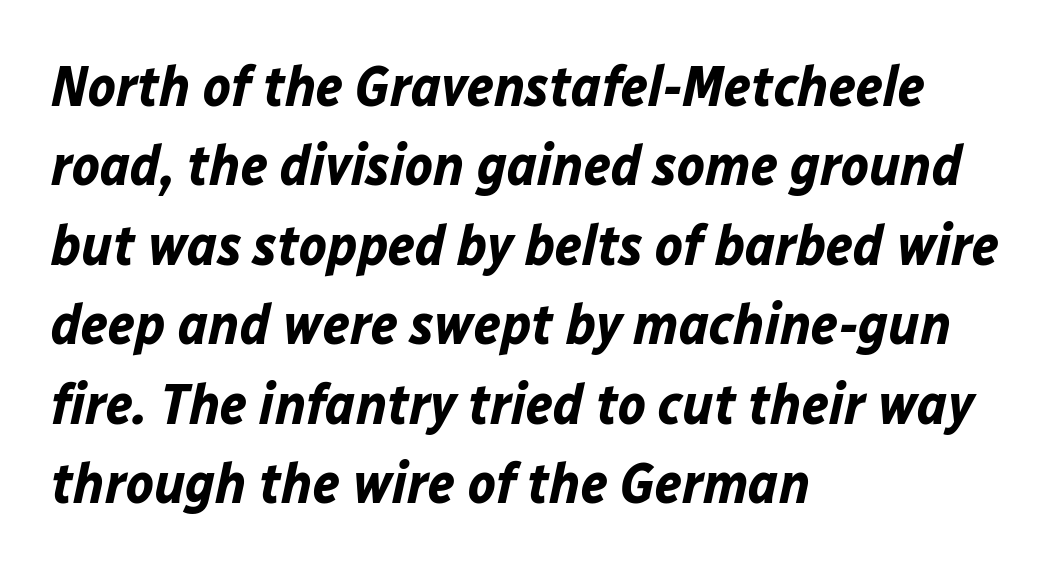
The image shows 58 px bold type, italic (leaning right); set left-aligned, normal line spacing (1.37x), normal letter spacing, not underlined; low stroke contrast and a medium x-height.
